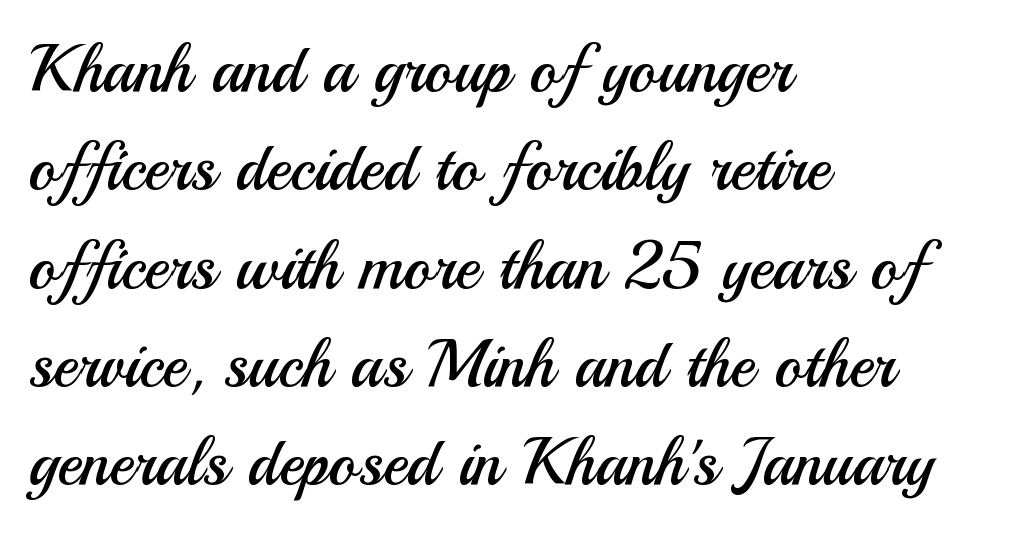
Look at the bottom of the vertical strokes: they stop flat, with no serifs. Caption: multi-line text, flush left, ragged right. Anything drawn beneath the words? Only blank space. The face used here is proportionally spaced, like ordinary book or web type.
